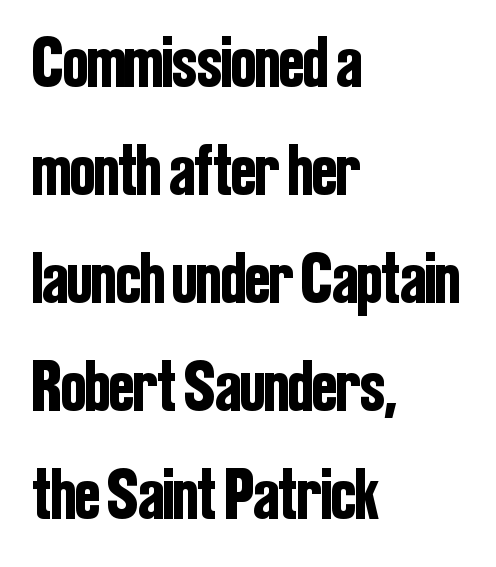
Does the type have serifs? No, each stem ends abruptly. Typeset ragged right — the left edge is the straight one. This is the regular roman posture of the typeface. The specimen omits any rule beneath the text block's lines. Is the letter spacing exaggerated? No — it looks like the ordinary default. Do the characters align in a grid? No, the font is proportional.
